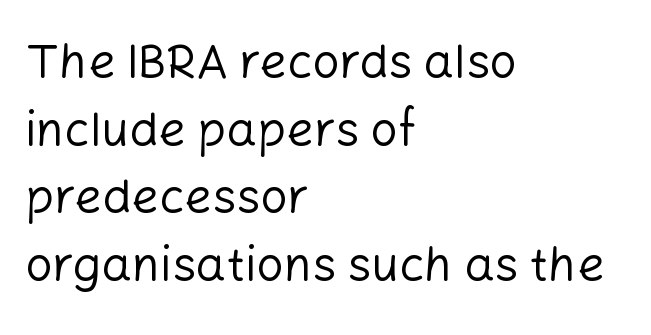
Q: Is the text bold? A: No.
Q: Is the text italic (slanted)? A: No, it is upright.
Q: Is the typeface a serif or a sans-serif typeface? A: Sans-serif.
Q: Is the text underlined? A: No.
Q: How is the paragraph aligned? A: Left-aligned.
Q: Is the spacing between letters normal or unusually wide? A: Normal.
Q: Is the spacing between lines tight, normal or loose? A: Normal.
Q: Width (condensed, normal, or wide)? A: Normal.
Q: Stroke contrast? A: Low.
Q: x-height? A: Medium.
Q: Monospaced? A: No.
